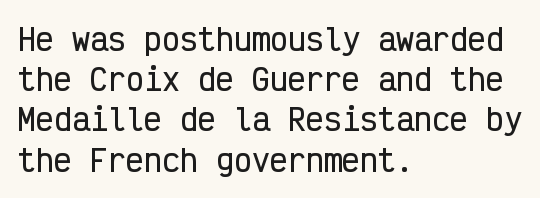
{"serif": "no", "italic": "no", "width": "condensed", "stroke_contrast": "low", "x_height": "medium", "monospaced": "yes", "underline": "no", "align": "left", "line_spacing": "normal", "line_spacing_ratio": 1.34, "letter_spacing": "normal", "letter_spacing_em": 0.0, "glyph_px": 30}
